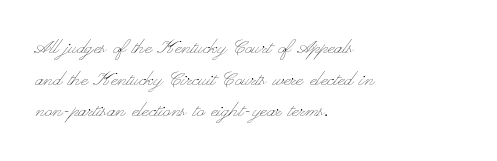
Q: Is the text bold? A: No.
Q: Is the text italic (slanted)? A: Yes.
Q: Is the text underlined? A: No.
Q: How is the paragraph aligned? A: Left-aligned.
Q: Is the spacing between letters normal or unusually wide? A: Normal.
Q: Is the spacing between lines tight, normal or loose? A: Normal.
